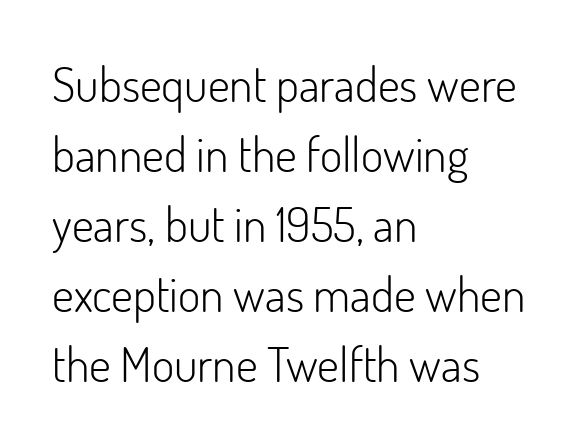
{"serif": "no", "italic": "no", "bold": "no", "weight": "light", "width": "normal", "stroke_contrast": "low", "x_height": "small", "monospaced": "no", "underline": "no", "align": "left", "line_spacing": "normal", "line_spacing_ratio": 1.46, "letter_spacing": "normal", "letter_spacing_em": 0.0, "glyph_px": 48}
